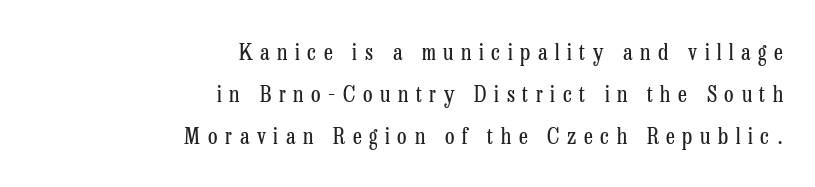
{"italic": "no", "bold": "no", "underline": "no", "align": "right", "line_spacing": "loose", "line_spacing_ratio": 1.92, "letter_spacing": "wide", "letter_spacing_em": 0.35, "glyph_px": 22}
